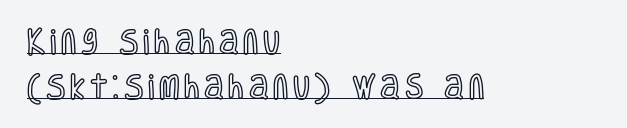
The image shows 27 px text type, upright; set left-aligned, normal line spacing (1.67x), underlined.
